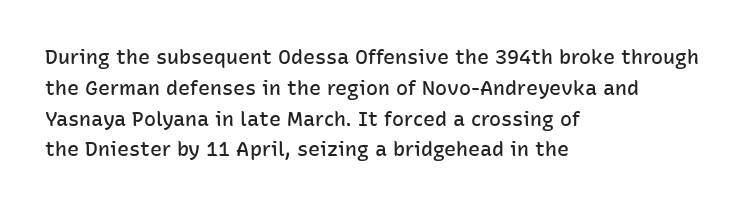
Q: Is the text bold? A: Semi-bold.
Q: Is the text italic (slanted)? A: No, it is upright.
Q: Is the text underlined? A: No.
Q: How is the paragraph aligned? A: Left-aligned.
Q: Is the spacing between letters normal or unusually wide? A: Normal.
Q: Is the spacing between lines tight, normal or loose? A: Normal.
